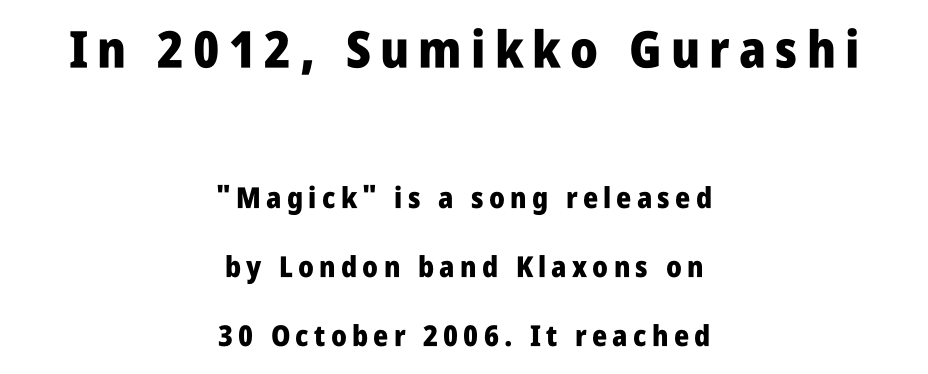
Two sizes are in play, and the larger belongs to the first block. Unlike a traditional serif, this face leaves its strokes unadorned. Visually the block forms a symmetrical silhouette, jagged on both flanks. Posture: straight, roman, zero tilt.
